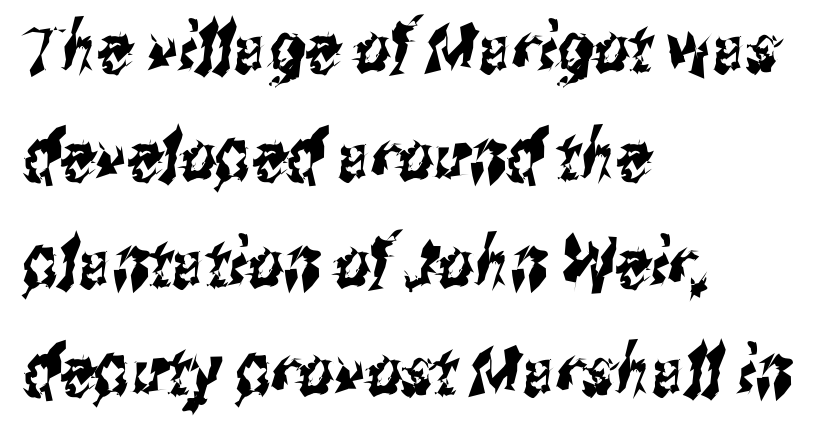
Q: Is the typeface a serif or a sans-serif typeface? A: Sans-serif.
Q: Is the text underlined? A: No.
Q: How is the paragraph aligned? A: Left-aligned.
Q: Is the spacing between letters normal or unusually wide? A: Normal.
Q: Is the spacing between lines tight, normal or loose? A: Normal.
Q: Width (condensed, normal, or wide)? A: Condensed.
Q: Stroke contrast? A: Medium.
Q: x-height? A: Medium.
Q: Monospaced? A: No.
